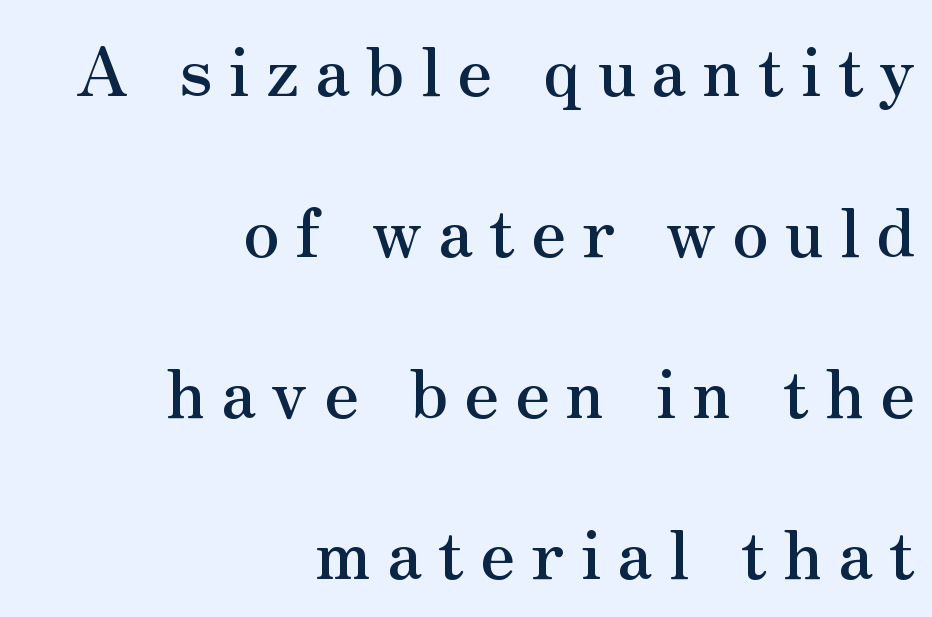
Q: Is the text italic (slanted)? A: No, it is upright.
Q: Is the typeface a serif or a sans-serif typeface? A: Serif.
Q: Is the text underlined? A: No.
Q: How is the paragraph aligned? A: Right-aligned.
Q: Is the spacing between letters normal or unusually wide? A: Unusually wide.
Q: Is the spacing between lines tight, normal or loose? A: Loose.
Q: Width (condensed, normal, or wide)? A: Normal.
Q: Stroke contrast? A: Medium.
Q: x-height? A: Small.
Q: Monospaced? A: No.
